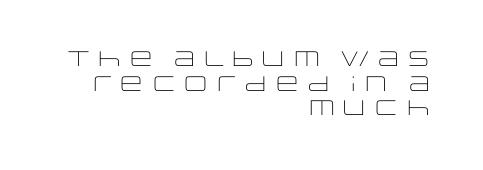
Is this a heavy cut? Hardly; it is regular or lighter. These lines were composed using upright roman letters. The gaps between neighbouring characters are ordinary and unremarkable. The specimen omits any rule beneath the text block's lines. Casual observation: everything's shoved over to the right.
